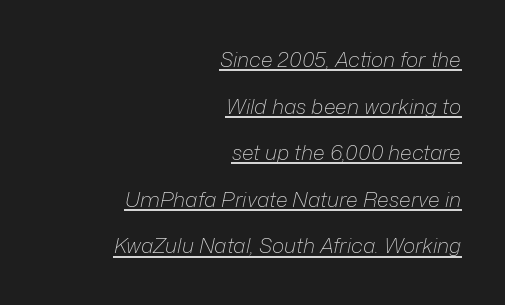
The image shows 21 px text type, italic (leaning right); set right-aligned, loose line spacing (2.22x), normal letter spacing, underlined.
